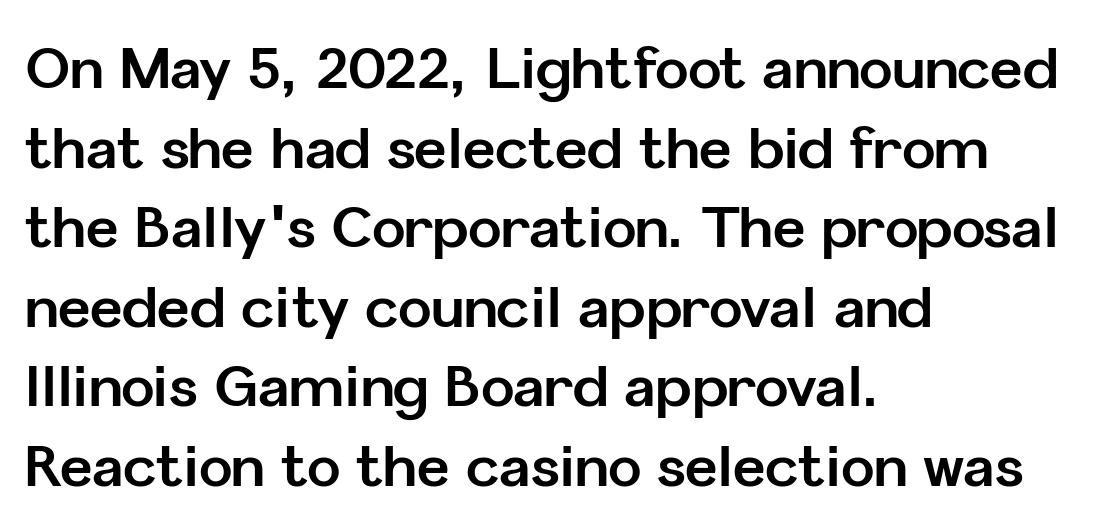
The image shows 56 px bold sans-serif type, upright; set left-aligned, normal line spacing (1.42x), normal letter spacing, not underlined; low stroke contrast and a medium x-height.
